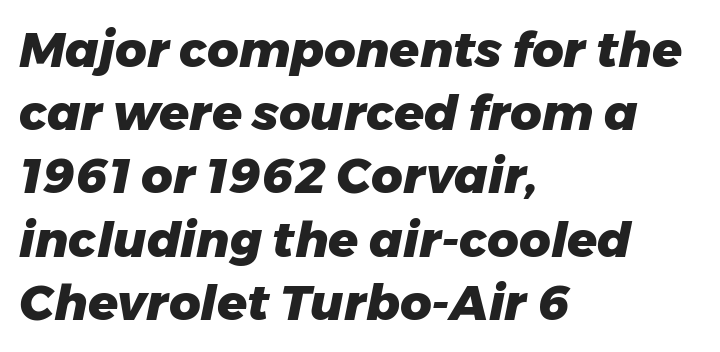
The words here are not underlined. Spacing between characters is what you'd get straight out of the box. Strokes here are thick enough to call this a true bold. These lines are set flush left with a ragged right edge.
